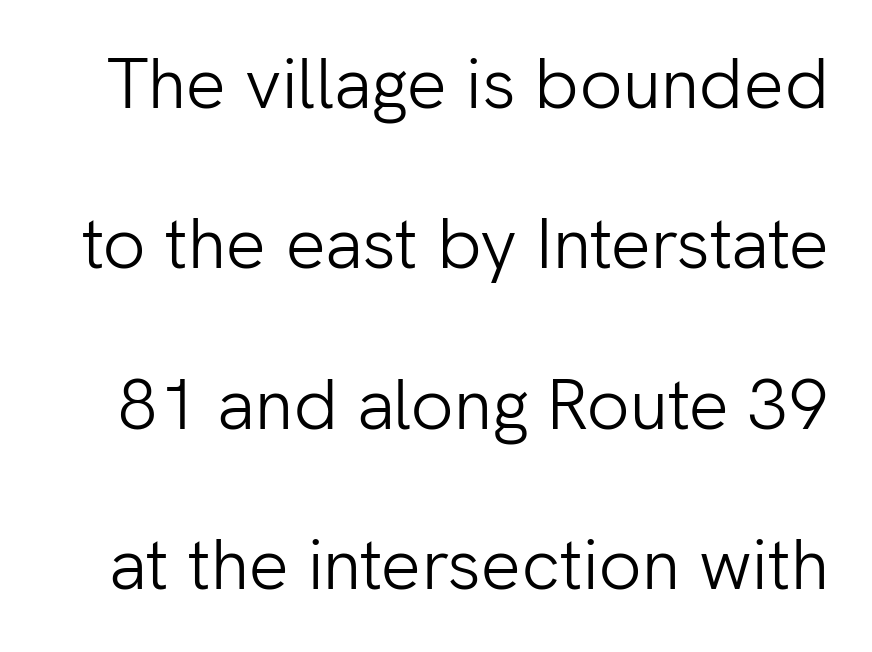
{"serif": "no", "italic": "no", "bold": "no", "weight": "light", "width": "normal", "stroke_contrast": "low", "x_height": "medium", "monospaced": "no", "underline": "no", "line_spacing": "loose", "line_spacing_ratio": 2.26, "letter_spacing": "normal", "letter_spacing_em": 0.0, "glyph_px": 71}
